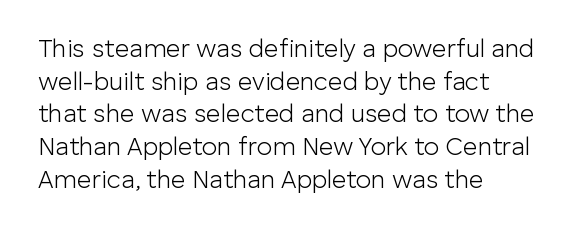
The image shows 25 px text type, upright; set left-aligned, normal line spacing (1.31x), normal letter spacing, not underlined.
